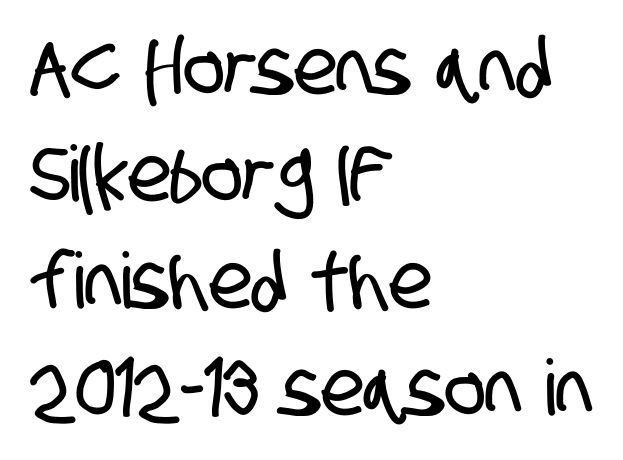
{"serif": "no", "width": "condensed", "stroke_contrast": "low", "x_height": "large", "monospaced": "no", "underline": "no", "align": "left", "line_spacing": "normal", "line_spacing_ratio": 1.39, "letter_spacing": "normal", "letter_spacing_em": 0.0, "glyph_px": 77}
